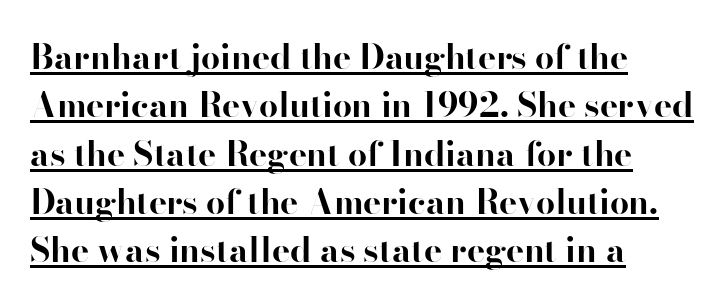
Q: Is the text bold? A: Yes.
Q: Is the text italic (slanted)? A: No, it is upright.
Q: Is the typeface a serif or a sans-serif typeface? A: Sans-serif.
Q: Is the text underlined? A: Yes.
Q: How is the paragraph aligned? A: Left-aligned.
Q: Is the spacing between letters normal or unusually wide? A: Normal.
Q: Is the spacing between lines tight, normal or loose? A: Normal.
Q: Width (condensed, normal, or wide)? A: Normal.
Q: Stroke contrast? A: High.
Q: x-height? A: Small.
Q: Monospaced? A: No.
